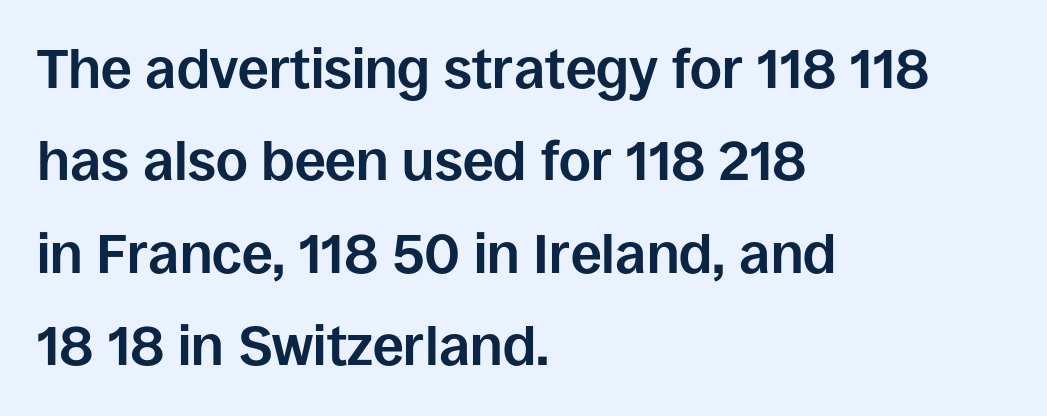
The image shows 55 px bold sans-serif type, upright; set left-aligned, normal line spacing (1.68x), normal letter spacing, not underlined; low stroke contrast and a large x-height.
